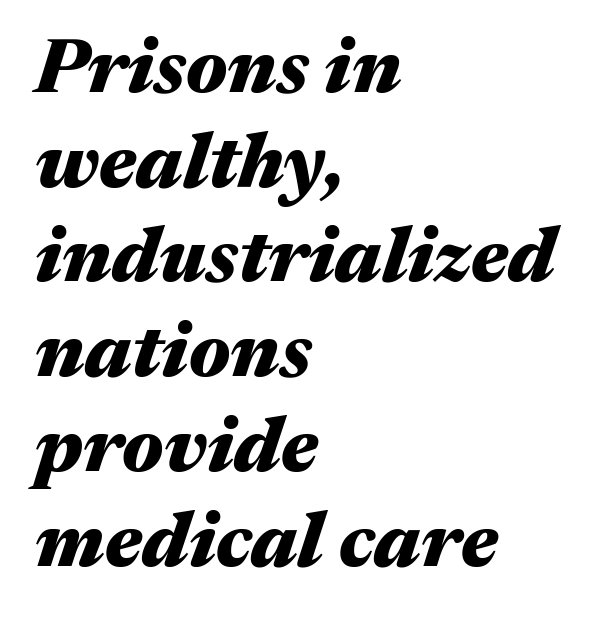
The image shows 77 px heavy, wide type, italic (leaning right); set left-aligned, line spacing 1.23x, normal letter spacing, not underlined; medium stroke contrast and a medium x-height.
